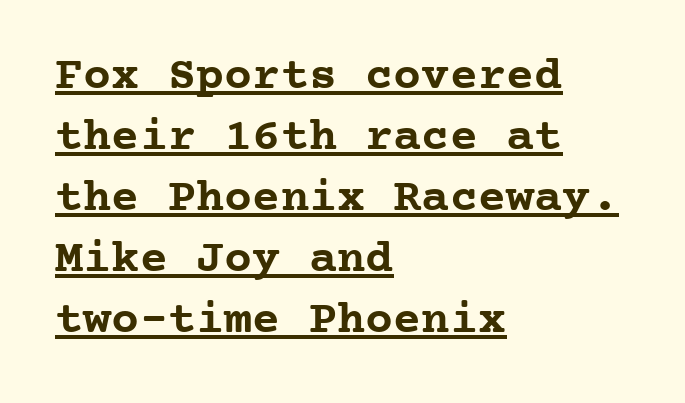
Students, observe the line beneath the letters — that is underlining. Successive baselines arrive at the customary interval. The rendering anchors every line to the left-hand side. Posture: upright roman.
